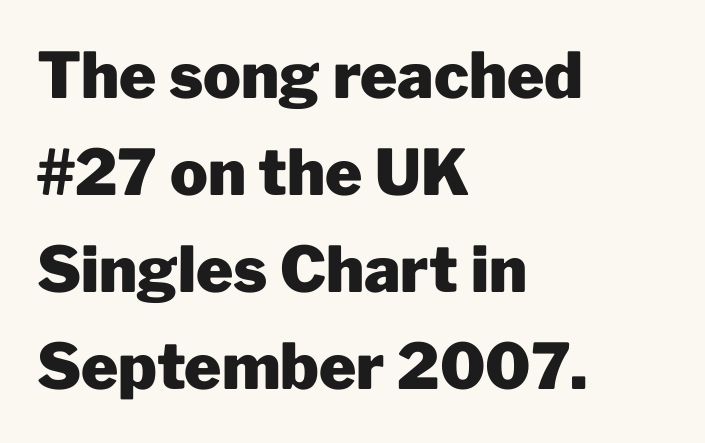
Alignment: flush left. Horizontal bands of white between lines are of average thickness. Look at the tracking — it's just the regular setting, nothing added. Notice how the stems are strictly vertical — no italics here. Plenty of ink on the page — the face is bold.
